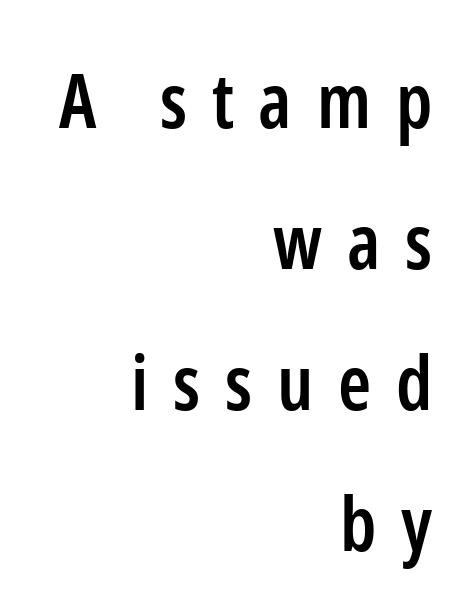
Rendered with straight, roman letterforms. Short and long lines alike share a common ending point at right. Compared with typical body copy, the letter spacing here is much looser. Each letter keeps its own natural width here, so spacing adapts to shape. The space beneath each line is pristine and unruled. The sample has been set in demibold, a notch under bold.
